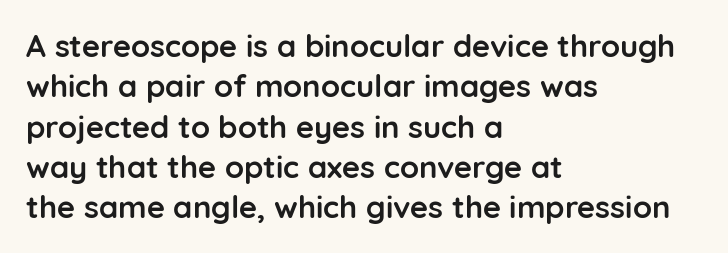
Here the designer chose a conventional face with non-uniform glyph widths. The tracking reads as untouched default to a designer's eye. Quick note: underline off. Note: no serifs on the glyphs. Stroke thickness is high; the sample reads as a true bold. Leftover space on each line is placed entirely after the last word.
